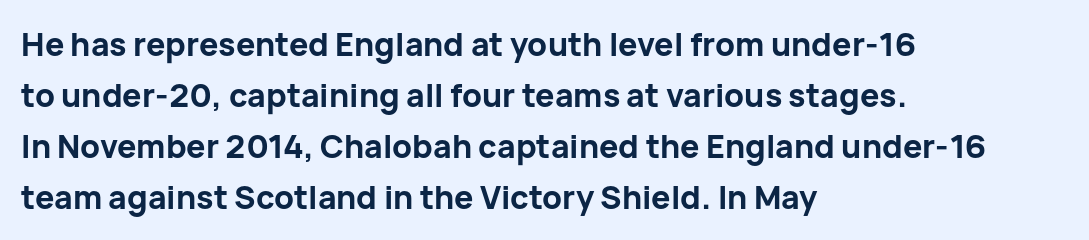
Q: Is the text bold? A: Yes.
Q: Is the text italic (slanted)? A: No, it is upright.
Q: Is the typeface a serif or a sans-serif typeface? A: Sans-serif.
Q: Is the text underlined? A: No.
Q: How is the paragraph aligned? A: Left-aligned.
Q: Is the spacing between letters normal or unusually wide? A: Normal.
Q: Is the spacing between lines tight, normal or loose? A: Normal.
Q: Width (condensed, normal, or wide)? A: Normal.
Q: Stroke contrast? A: Low.
Q: x-height? A: Medium.
Q: Monospaced? A: No.
